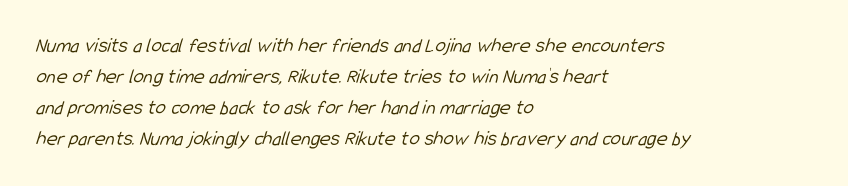
{"bold": "no", "underline": "no", "align": "left", "line_spacing": "normal", "line_spacing_ratio": 1.48, "letter_spacing": "normal", "letter_spacing_em": 0.0, "glyph_px": 21}
